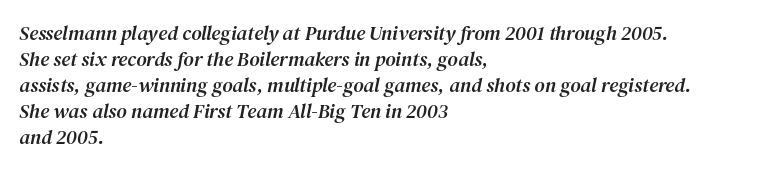
{"italic": "yes", "lean": "right", "slant_degrees": 12, "underline": "no", "align": "left", "line_spacing": "normal", "line_spacing_ratio": 1.3, "letter_spacing": "normal", "letter_spacing_em": 0.0, "glyph_px": 20}
